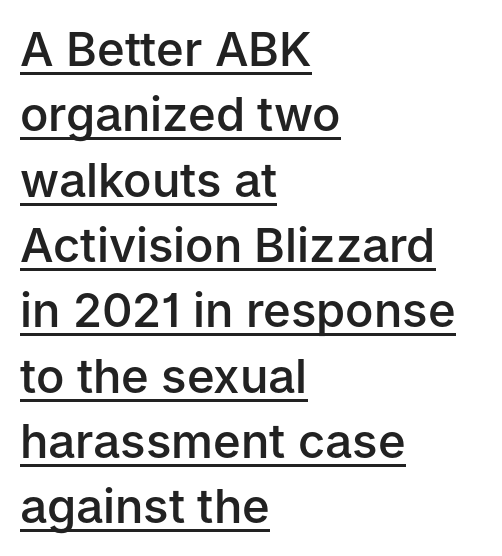
Q: Is the text bold? A: Semi-bold.
Q: Is the text italic (slanted)? A: No, it is upright.
Q: Is the typeface a serif or a sans-serif typeface? A: Sans-serif.
Q: Is the text underlined? A: Yes.
Q: How is the paragraph aligned? A: Left-aligned.
Q: Is the spacing between letters normal or unusually wide? A: Normal.
Q: Is the spacing between lines tight, normal or loose? A: Normal.
Q: Width (condensed, normal, or wide)? A: Normal.
Q: Stroke contrast? A: Low.
Q: x-height? A: Medium.
Q: Monospaced? A: No.
